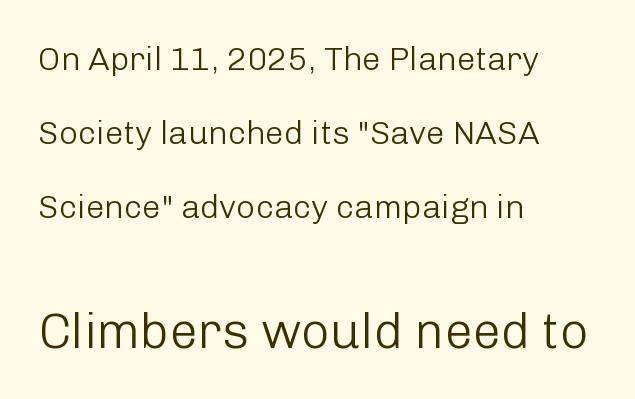
The image shows 50 px light sans-serif type, upright; set left-aligned, loose line spacing (2.25x), normal letter spacing, not underlined; the second (bottom) block is 1.52x larger; low stroke contrast and a medium x-height.
